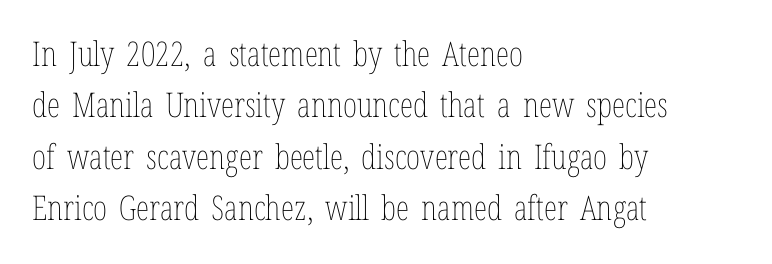
Here the designer chose a conventional face with non-uniform glyph widths. Vertical stems look standard width or narrower in stroke. Regarding leading, the lines here are spaced in the standard way. The rag falls on the right side of this text block.
